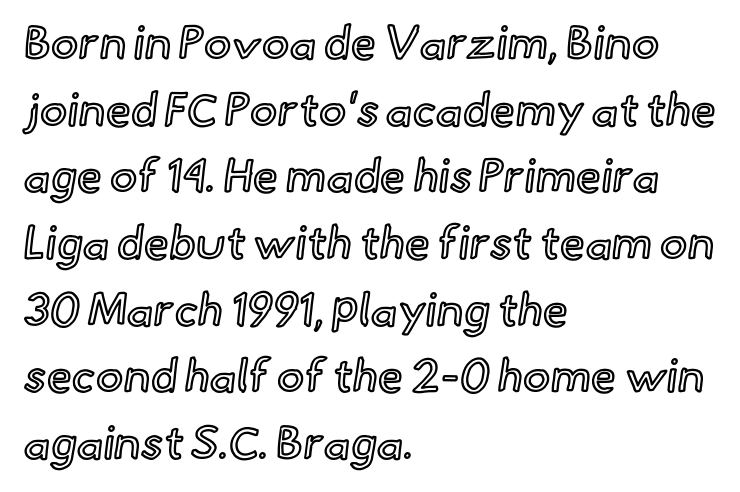
The image shows 46 px text type; set left-aligned, normal line spacing (1.45x), normal letter spacing, not underlined; a small x-height.
